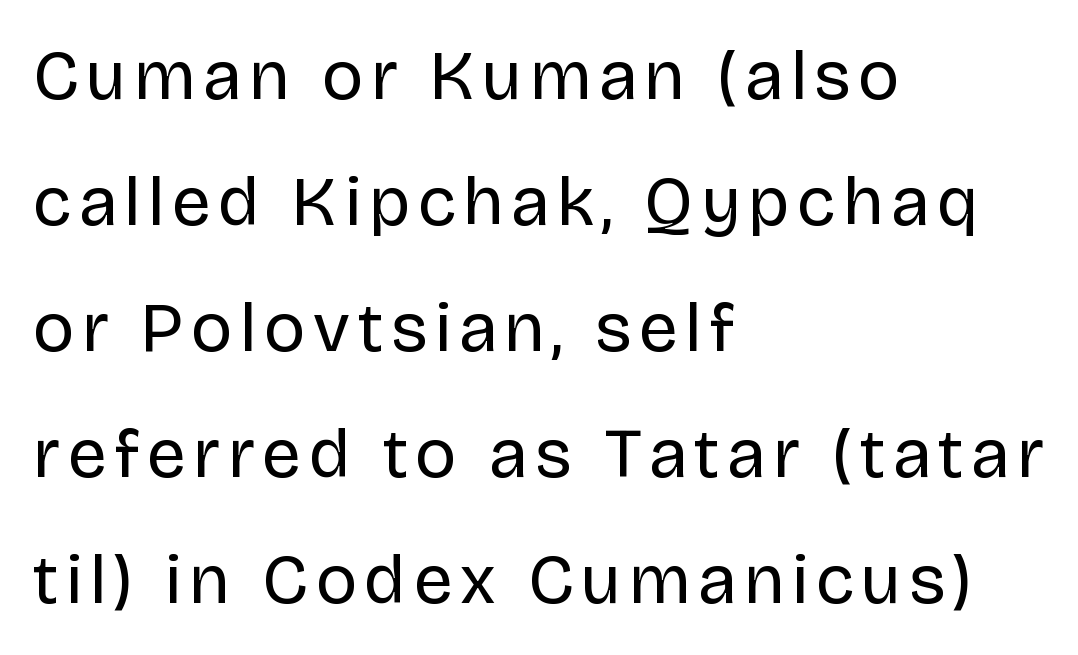
The image shows 70 px regular-weight sans-serif type, upright; set left-aligned, line spacing 1.8x, not underlined; low stroke contrast and a large x-height.
